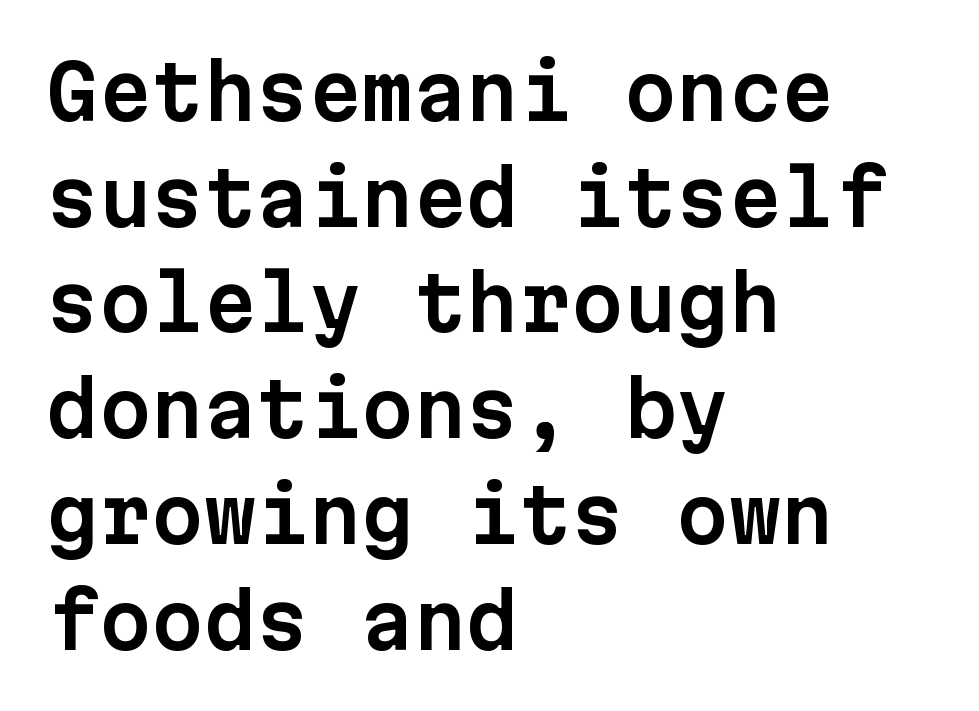
Q: Is the text italic (slanted)? A: No, it is upright.
Q: Is the typeface a serif or a sans-serif typeface? A: Sans-serif.
Q: Is the text underlined? A: No.
Q: How is the paragraph aligned? A: Left-aligned.
Q: Is the spacing between letters normal or unusually wide? A: Normal.
Q: Is the spacing between lines tight, normal or loose? A: Normal.
Q: Width (condensed, normal, or wide)? A: Normal.
Q: Stroke contrast? A: Low.
Q: x-height? A: Medium.
Q: Monospaced? A: Yes.
